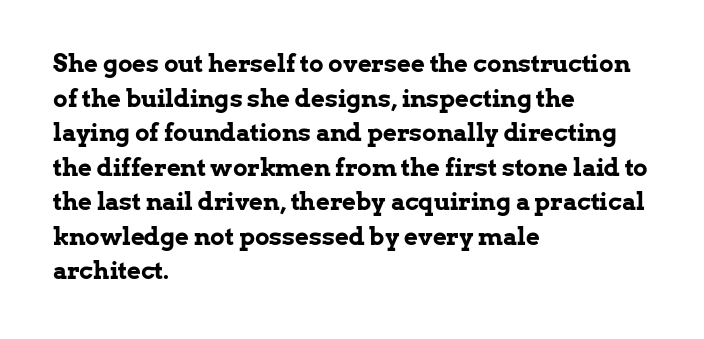
The image shows 24 px bold type, upright; set left-aligned, normal line spacing (1.44x), normal letter spacing, not underlined.
